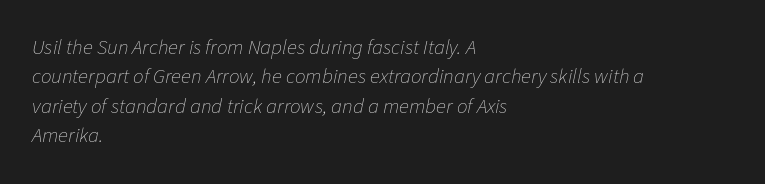
Caption: standard tracking, unaltered. Notice how the passage keeps a crisp vertical edge on the left only. Underlining? Definitely not there. Quick note: italic. Stems here are at most as thick as an everyday book face.
